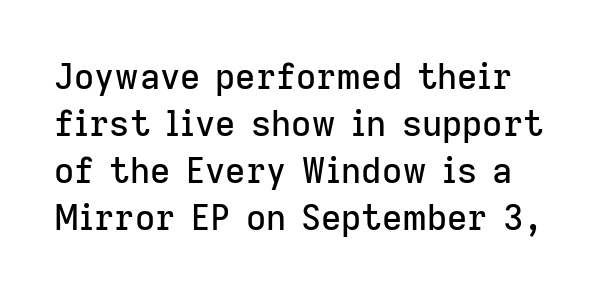
Q: Is the text italic (slanted)? A: No, it is upright.
Q: Is the typeface a serif or a sans-serif typeface? A: Sans-serif.
Q: Is the text underlined? A: No.
Q: Is the spacing between letters normal or unusually wide? A: Normal.
Q: Is the spacing between lines tight, normal or loose? A: Normal.
Q: Width (condensed, normal, or wide)? A: Normal.
Q: Stroke contrast? A: Low.
Q: x-height? A: Medium.
Q: Monospaced? A: No.
